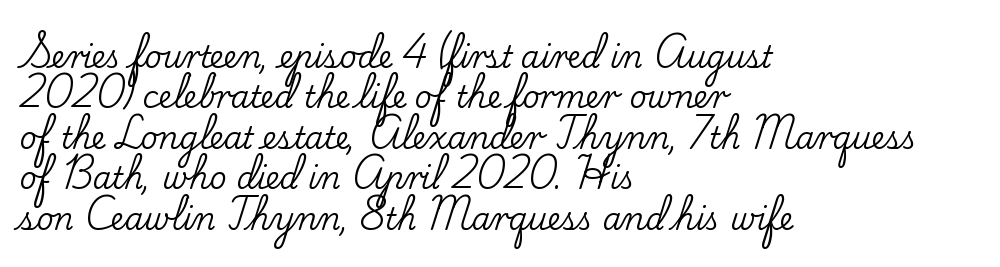
Q: Is the text italic (slanted)? A: Yes.
Q: Is the typeface a serif or a sans-serif typeface? A: Serif.
Q: Is the text underlined? A: No.
Q: How is the paragraph aligned? A: Left-aligned.
Q: Is the spacing between letters normal or unusually wide? A: Normal.
Q: Is the spacing between lines tight, normal or loose? A: Normal.
Q: Width (condensed, normal, or wide)? A: Normal.
Q: Stroke contrast? A: Low.
Q: x-height? A: Small.
Q: Monospaced? A: No.
